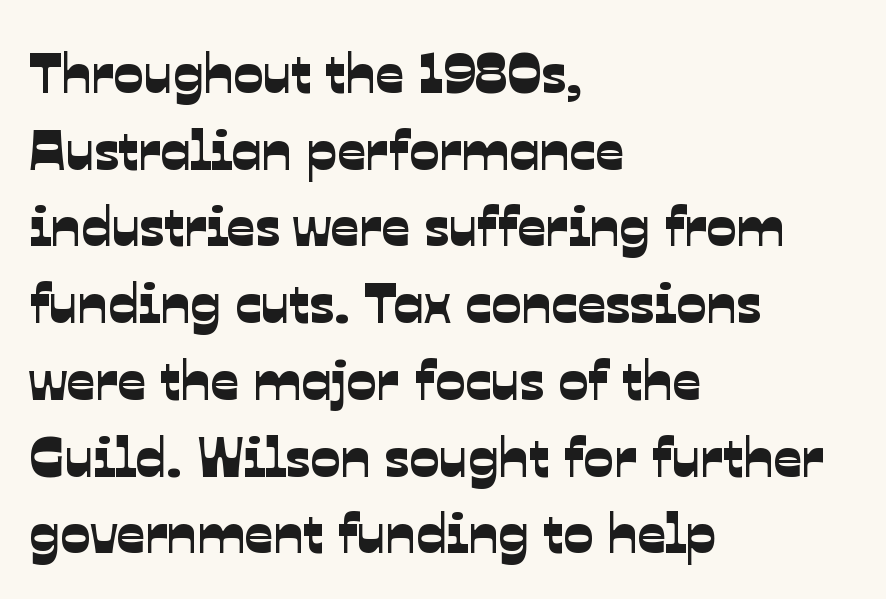
The image shows 56 px sans-serif type; set left-aligned, normal line spacing (1.37x), normal letter spacing, not underlined; low stroke contrast and a medium x-height.
